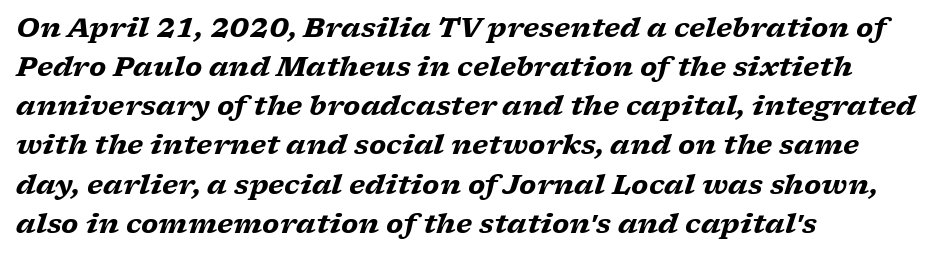
Whoever set this chose a conventional vertical rhythm. Every letter is thick-stroked: bold, no question. If you drew a line through each stem, it would be angled. Where is the straight margin? On the left. Check under the words: just untouched page. Does extra space separate the letters? No, they use regular spacing.
